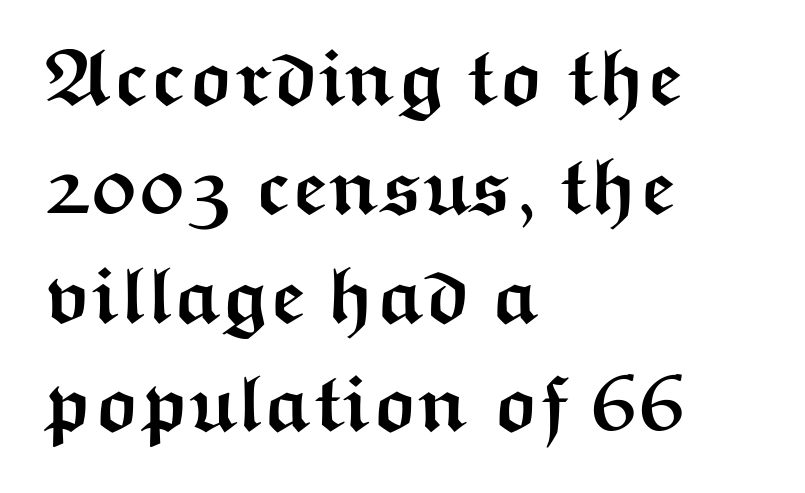
Q: Is the text bold? A: Yes.
Q: Is the text italic (slanted)? A: No, it is upright.
Q: Is the typeface a serif or a sans-serif typeface? A: Sans-serif.
Q: Is the text underlined? A: No.
Q: How is the paragraph aligned? A: Left-aligned.
Q: Is the spacing between letters normal or unusually wide? A: Normal.
Q: Is the spacing between lines tight, normal or loose? A: Normal.
Q: Width (condensed, normal, or wide)? A: Wide.
Q: Stroke contrast? A: Medium.
Q: x-height? A: Medium.
Q: Monospaced? A: No.
